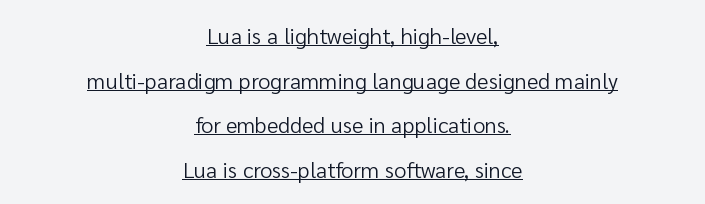
{"italic": "no", "bold": "no", "underline": "yes", "align": "center", "line_spacing": "loose", "line_spacing_ratio": 2.03, "letter_spacing": "normal", "letter_spacing_em": 0.0, "glyph_px": 22}
